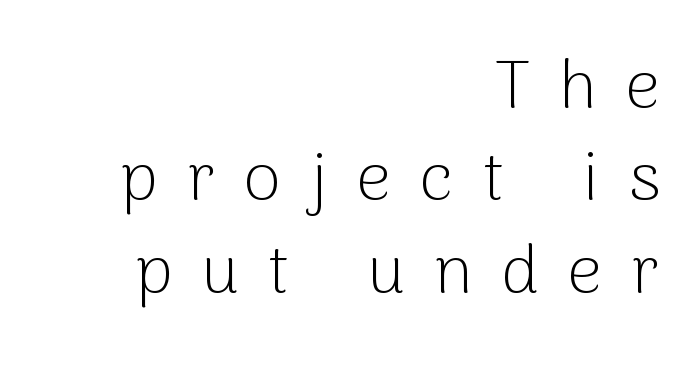
{"serif": "no", "italic": "no", "bold": "no", "weight": "light", "width": "normal", "stroke_contrast": "low", "x_height": "medium", "monospaced": "no", "underline": "no", "align": "right", "line_spacing": "normal", "line_spacing_ratio": 1.36, "letter_spacing": "wide", "letter_spacing_em": 0.43, "glyph_px": 68}
